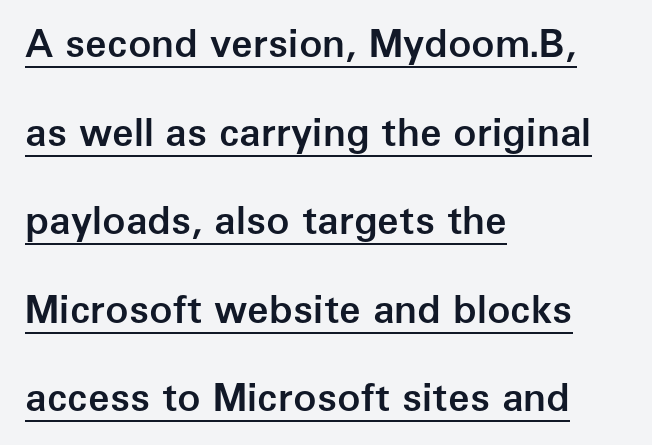
{"serif": "no", "italic": "no", "bold": "semi", "weight": "semibold", "width": "normal", "stroke_contrast": "low", "x_height": "medium", "monospaced": "no", "underline": "yes", "align": "left", "line_spacing": "loose", "line_spacing_ratio": 2.27, "letter_spacing": "normal", "letter_spacing_em": 0.0, "glyph_px": 39}
